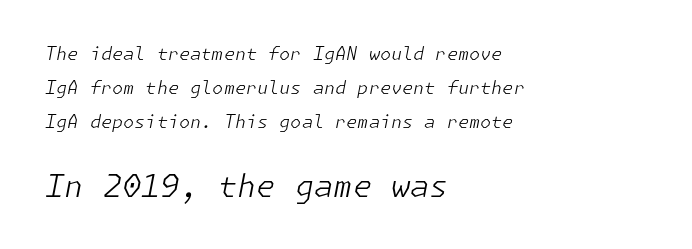
The image shows 31 px light type, italic (leaning right); set left-aligned, line spacing 1.89x, normal letter spacing, not underlined; the second (bottom) block is 1.72x larger; low stroke contrast and a medium x-height.
